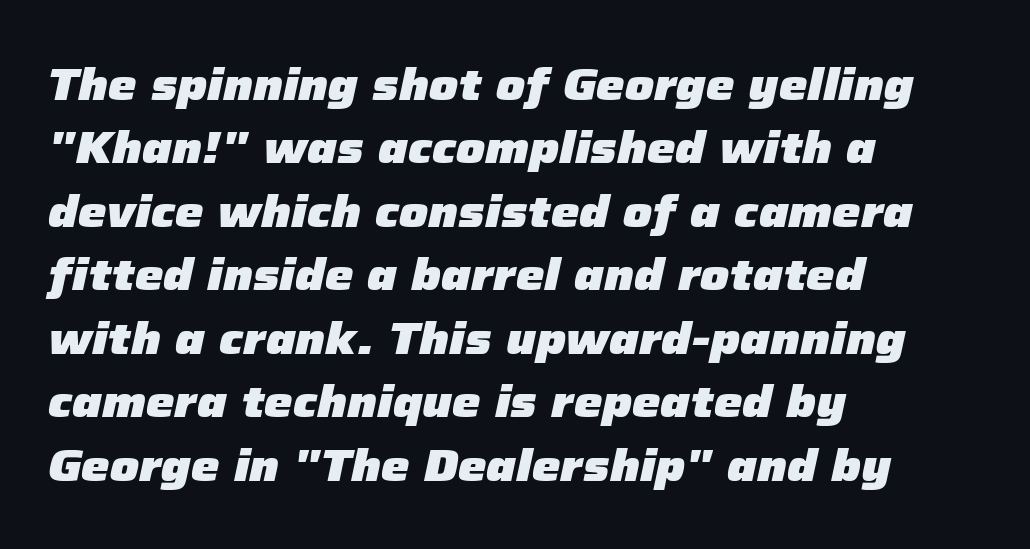
{"italic": "yes", "lean": "right", "slant_degrees": 12, "bold": "yes", "weight": "heavy", "width": "normal", "stroke_contrast": "low", "x_height": "medium", "monospaced": "no", "underline": "no", "align": "left", "line_spacing": "normal", "line_spacing_ratio": 1.41, "letter_spacing": "normal", "letter_spacing_em": 0.0, "glyph_px": 45}
